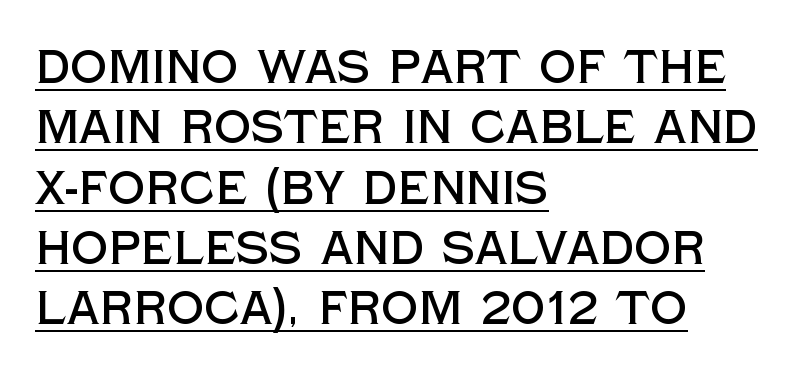
{"serif": "no", "italic": "no", "width": "normal", "x_height": "large", "monospaced": "no", "underline": "yes", "align": "left", "line_spacing": "normal", "line_spacing_ratio": 1.31, "letter_spacing": "normal", "letter_spacing_em": 0.0, "glyph_px": 46}
